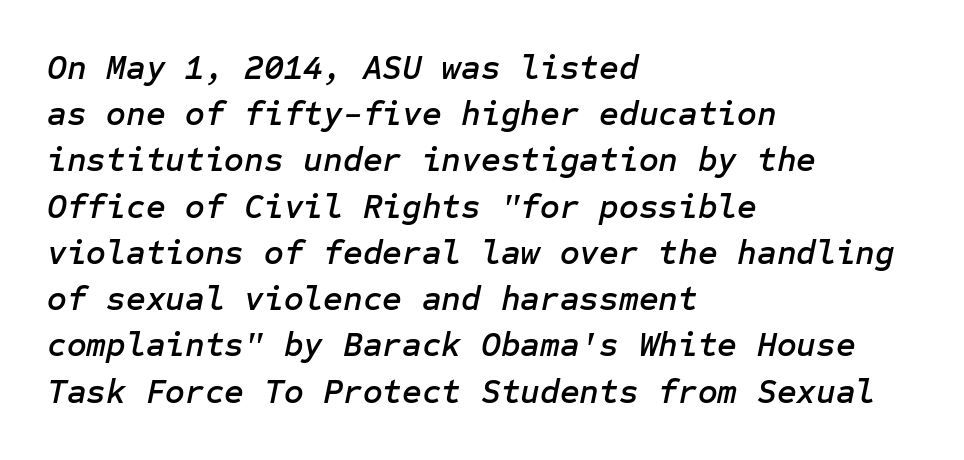
{"italic": "yes", "lean": "right", "slant_degrees": 12, "width": "normal", "stroke_contrast": "low", "x_height": "medium", "underline": "no", "align": "left", "line_spacing": "normal", "line_spacing_ratio": 1.36, "letter_spacing": "normal", "letter_spacing_em": 0.0, "glyph_px": 34}
